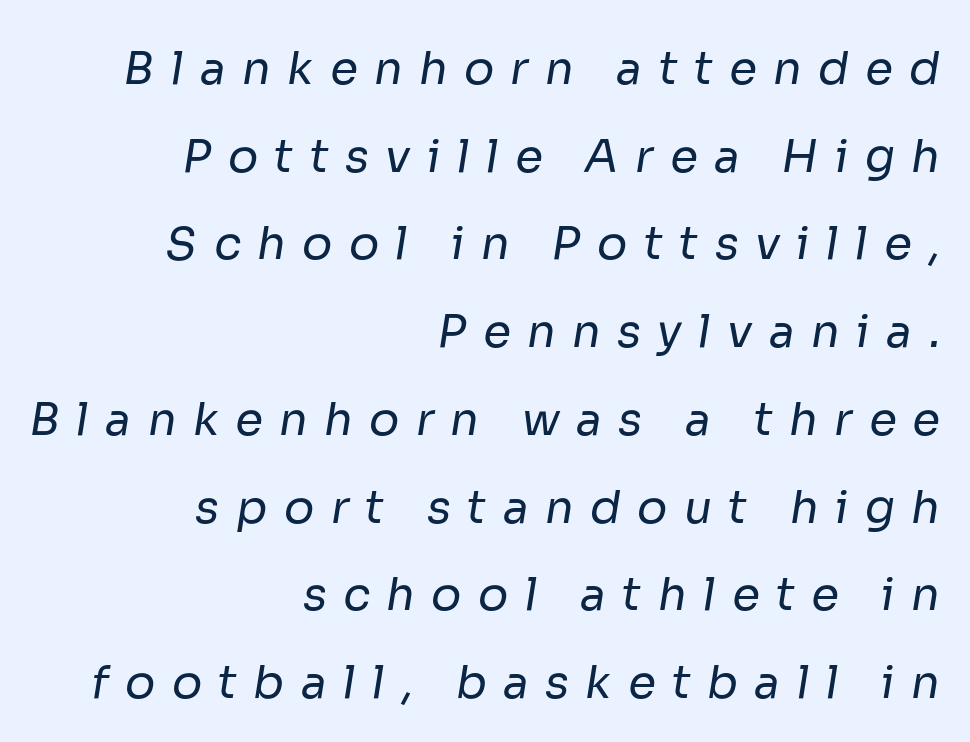
{"serif": "no", "bold": "no", "weight": "regular", "width": "normal", "stroke_contrast": "low", "x_height": "medium", "monospaced": "no", "underline": "no", "align": "right", "line_spacing": "loose", "line_spacing_ratio": 1.95, "letter_spacing": "wide", "letter_spacing_em": 0.36, "glyph_px": 45}
